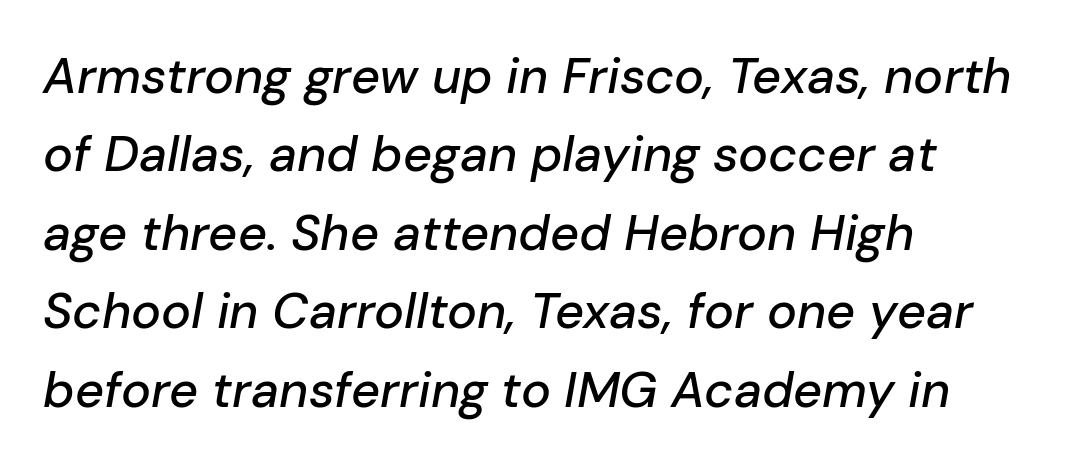
{"italic": "yes", "lean": "right", "slant_degrees": 10, "width": "normal", "stroke_contrast": "low", "x_height": "medium", "monospaced": "no", "underline": "no", "align": "left", "line_spacing": "normal", "line_spacing_ratio": 1.57, "letter_spacing": "normal", "letter_spacing_em": 0.0, "glyph_px": 50}
